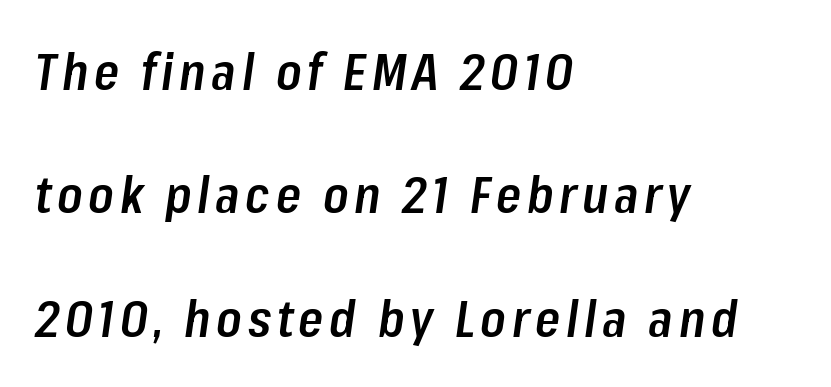
Q: Is the text bold? A: Semi-bold.
Q: Is the text italic (slanted)? A: Yes, it leans right by about 8 degrees.
Q: Is the text underlined? A: No.
Q: How is the paragraph aligned? A: Left-aligned.
Q: Is the spacing between lines tight, normal or loose? A: Loose.
Q: Width (condensed, normal, or wide)? A: Condensed.
Q: Stroke contrast? A: Low.
Q: x-height? A: Medium.
Q: Monospaced? A: No.
